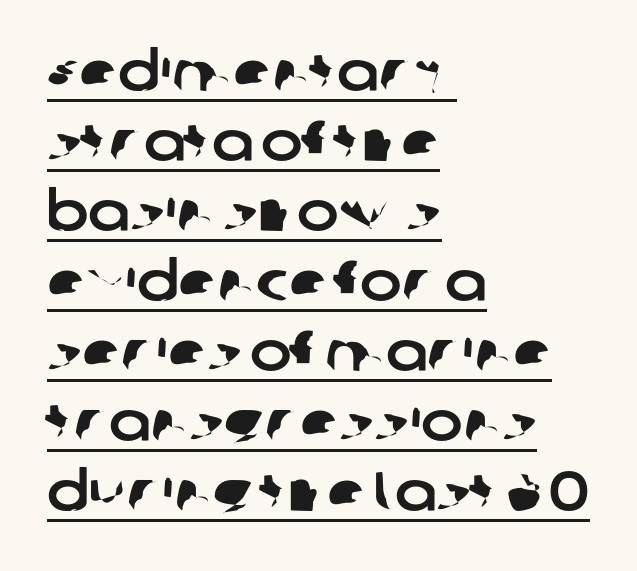
{"serif": "no", "width": "normal", "stroke_contrast": "low", "x_height": "large", "monospaced": "no", "underline": "yes", "align": "left", "line_spacing": "normal", "line_spacing_ratio": 1.25, "letter_spacing": "normal", "letter_spacing_em": 0.0, "glyph_px": 56}
